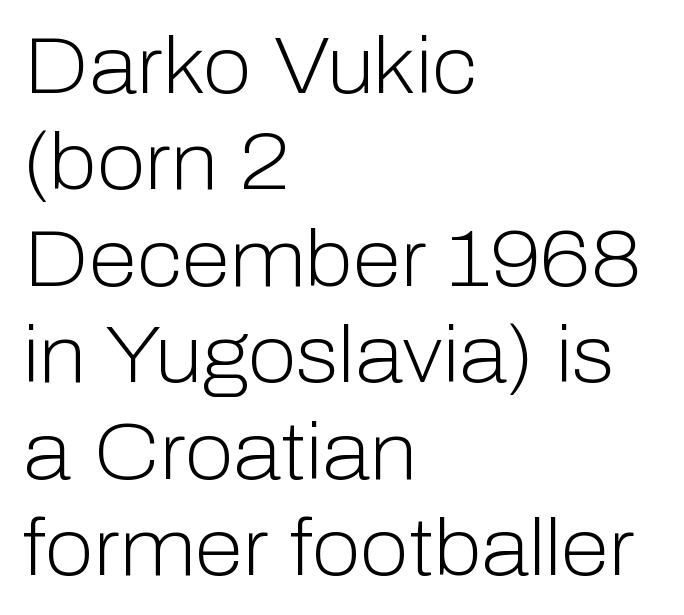
Q: Is the text bold? A: No.
Q: Is the text italic (slanted)? A: No, it is upright.
Q: Is the typeface a serif or a sans-serif typeface? A: Sans-serif.
Q: Is the text underlined? A: No.
Q: How is the paragraph aligned? A: Left-aligned.
Q: Is the spacing between letters normal or unusually wide? A: Normal.
Q: Width (condensed, normal, or wide)? A: Normal.
Q: Stroke contrast? A: Low.
Q: x-height? A: Medium.
Q: Monospaced? A: No.
